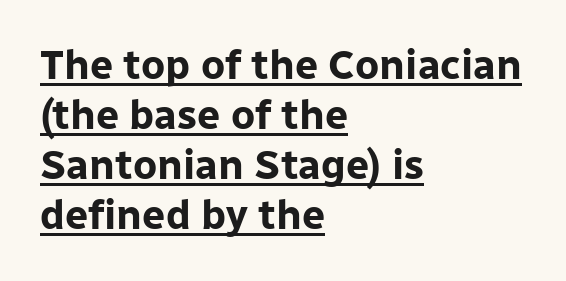
The image shows 41 px bold sans-serif type, upright; set left-aligned, line spacing 1.22x, normal letter spacing, underlined; low stroke contrast and a medium x-height.
